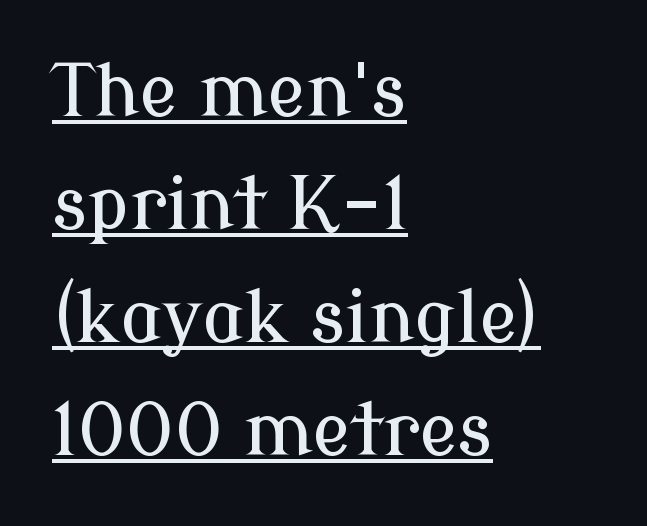
{"serif": "yes", "italic": "no", "width": "normal", "stroke_contrast": "low", "x_height": "medium", "monospaced": "no", "underline": "yes", "align": "left", "line_spacing": "normal", "line_spacing_ratio": 1.57, "letter_spacing": "normal", "letter_spacing_em": 0.0, "glyph_px": 72}
